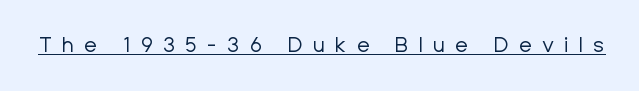
Q: Is the text bold? A: No.
Q: Is the text italic (slanted)? A: No, it is upright.
Q: Is the text underlined? A: Yes.
Q: Is the spacing between letters normal or unusually wide? A: Unusually wide.
